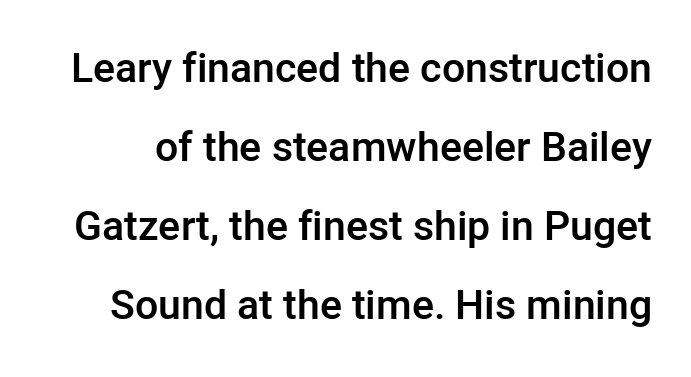
Typographic density is moderately raised because the face is semibold. Leading is clearly above the norm, producing a sparse column. Italic? Not at all — the glyphs are vertical. Check the space under the baseline: it is left empty. Regarding serifs, this sample does without them. Between one letter and the next there's only the usual sliver of space.
